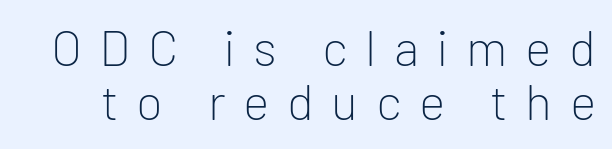
Q: Is the text bold? A: No.
Q: Is the text italic (slanted)? A: No, it is upright.
Q: Is the typeface a serif or a sans-serif typeface? A: Sans-serif.
Q: Is the text underlined? A: No.
Q: Is the spacing between letters normal or unusually wide? A: Unusually wide.
Q: Is the spacing between lines tight, normal or loose? A: Tight.
Q: Width (condensed, normal, or wide)? A: Normal.
Q: Stroke contrast? A: Low.
Q: x-height? A: Medium.
Q: Monospaced? A: No.
